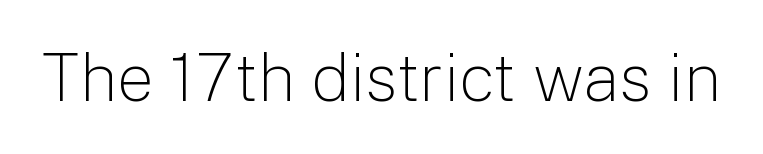
Q: Is the text bold? A: No.
Q: Is the text italic (slanted)? A: No, it is upright.
Q: Is the typeface a serif or a sans-serif typeface? A: Sans-serif.
Q: Is the text underlined? A: No.
Q: Is the spacing between letters normal or unusually wide? A: Normal.
Q: Width (condensed, normal, or wide)? A: Normal.
Q: Stroke contrast? A: Low.
Q: x-height? A: Medium.
Q: Monospaced? A: No.
